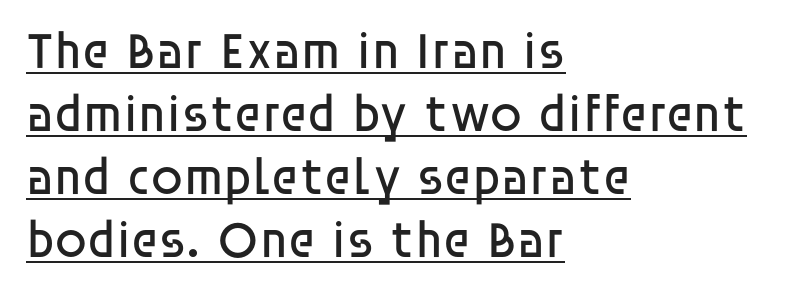
This is roman type, the default non-slanted kind. Looks like someone drew a line under every word here. The setting favours the left margin, as ordinary paragraphs usually do. Is this a heavy cut? Hardly; it is regular or lighter. Each letter keeps its own natural width here, so spacing adapts to shape.
